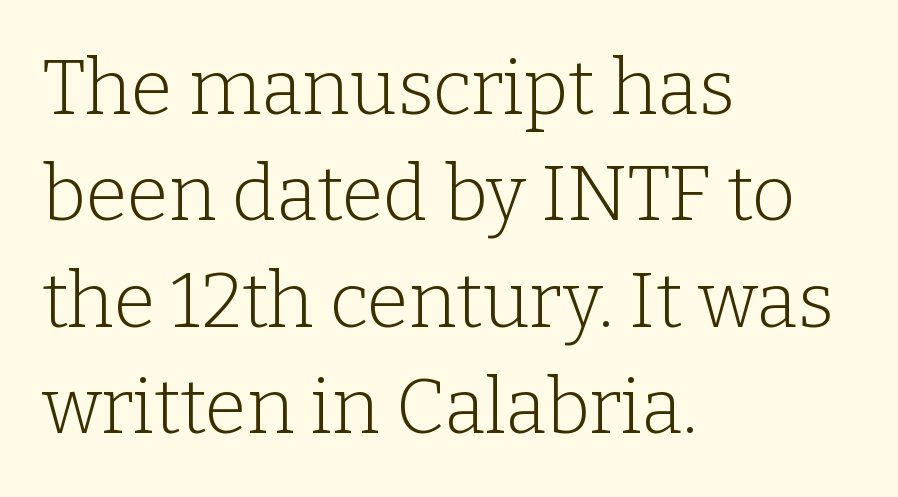
{"serif": "yes", "italic": "no", "bold": "no", "weight": "light", "width": "normal", "stroke_contrast": "low", "x_height": "medium", "monospaced": "no", "underline": "no", "align": "left", "line_spacing": "normal", "line_spacing_ratio": 1.4, "letter_spacing": "normal", "letter_spacing_em": 0.0, "glyph_px": 76}
